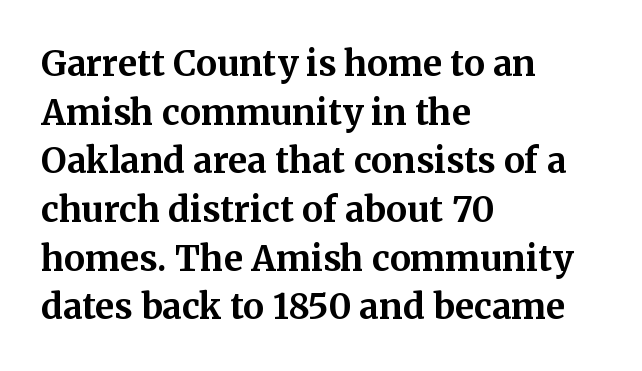
The space beneath each line is pristine and unruled. The letters advance in unequal steps, a hallmark of proportional type. The horizontal fit of the characters is conventional and even. Caption: bold face, heavy strokes. Teacher's note: observe the even left margin — that is flush-left alignment. Does the lettering tilt? It doesn't — this is upright.
